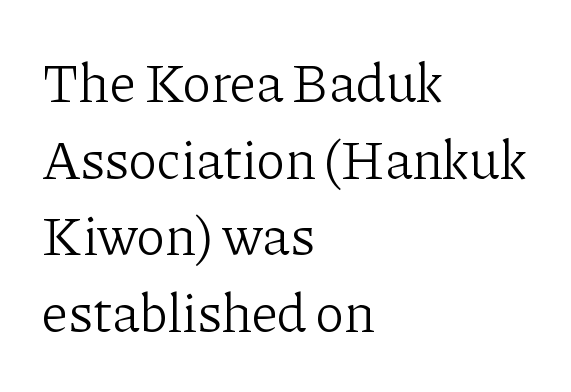
{"serif": "yes", "italic": "no", "bold": "no", "weight": "light", "width": "normal", "stroke_contrast": "low", "x_height": "medium", "monospaced": "no", "underline": "no", "align": "left", "line_spacing": "normal", "line_spacing_ratio": 1.42, "letter_spacing": "normal", "letter_spacing_em": 0.0, "glyph_px": 54}
